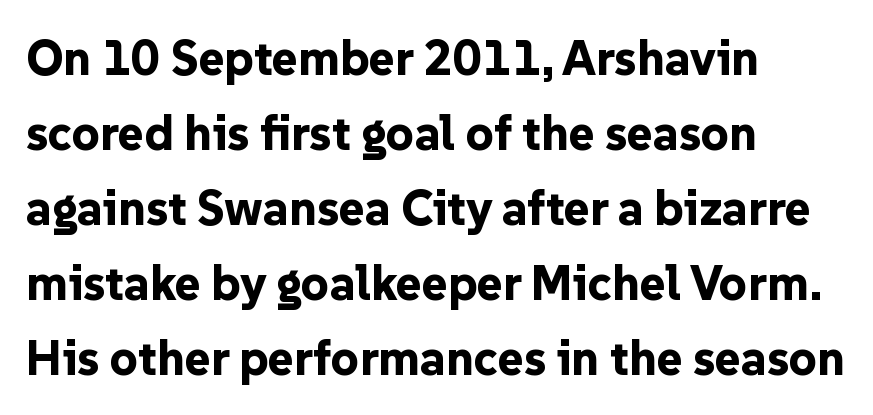
The image shows 49 px bold sans-serif type, upright; set left-aligned, normal line spacing (1.53x), normal letter spacing, not underlined; low stroke contrast and a medium x-height.
